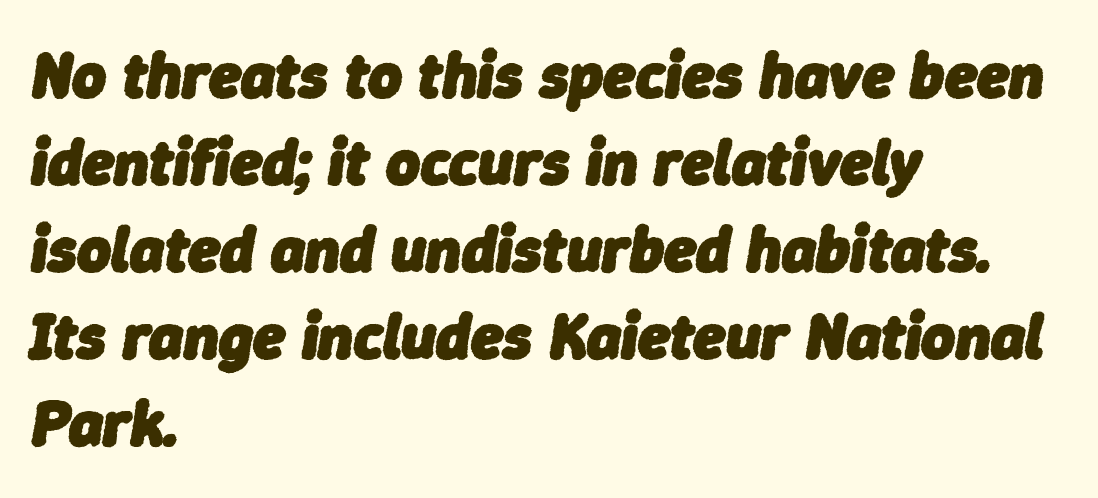
Q: Is the text bold? A: Yes.
Q: Is the text italic (slanted)? A: Yes, it leans right by about 9 degrees.
Q: Is the text underlined? A: No.
Q: How is the paragraph aligned? A: Left-aligned.
Q: Is the spacing between letters normal or unusually wide? A: Normal.
Q: Is the spacing between lines tight, normal or loose? A: Normal.
Q: Width (condensed, normal, or wide)? A: Normal.
Q: Stroke contrast? A: Low.
Q: x-height? A: Medium.
Q: Monospaced? A: No.
